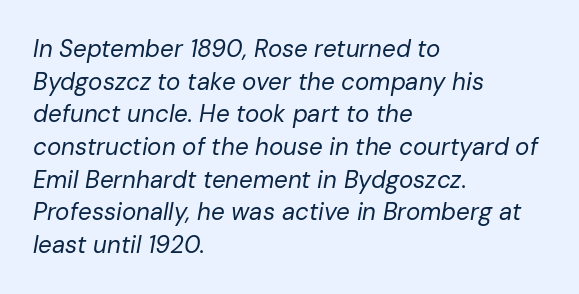
The image shows 24 px text type, italic (leaning right); set left-aligned, normal line spacing (1.36x), normal letter spacing, not underlined.
